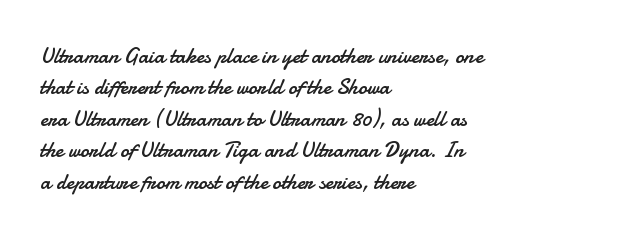
The line-height multiplier appears to be the usual default. The ragged edge is on the right, which tells us the setting is flush left. This sample uses plain, unmodified letter spacing. No letter is thick-stroked: the sample isn't bold.
